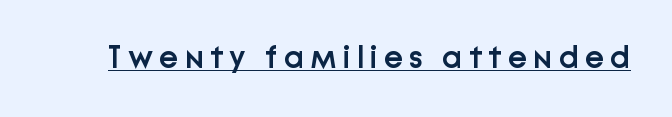
I'd describe the lettering as semibold — firm but not a full bold. The glyphs are accompanied by a horizontal stroke just below them. The characters display no serif detailing; their extremities are plain. Tracking value appears strongly positive — letters spread wide. The letters advance in unequal steps, a hallmark of proportional type. Notice how the stems are strictly vertical — no italics here.
